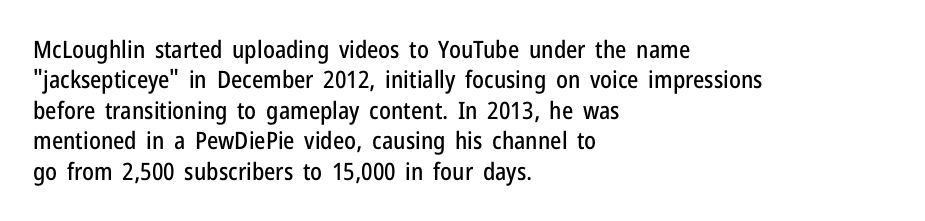
Unmarked baselines from the first word to the last. Short and long lines alike share a common starting point at left. The horizontal fit of the characters is conventional and even. Leading matches the norm, producing a regular column. In terms of posture, this sample is upright.
